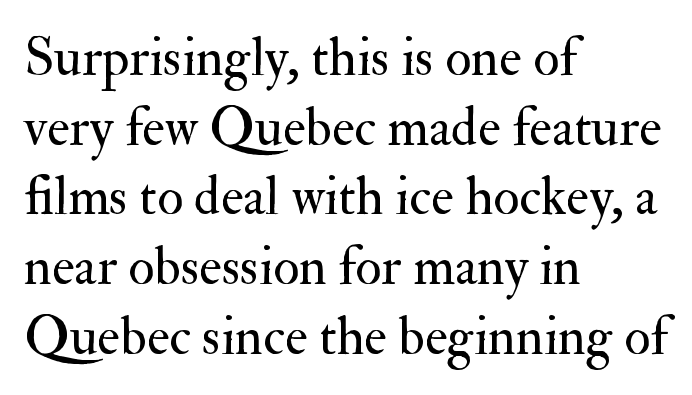
The image shows 54 px regular-weight serif type, upright; set left-aligned, normal line spacing (1.29x), normal letter spacing, not underlined; medium stroke contrast and a small x-height.
